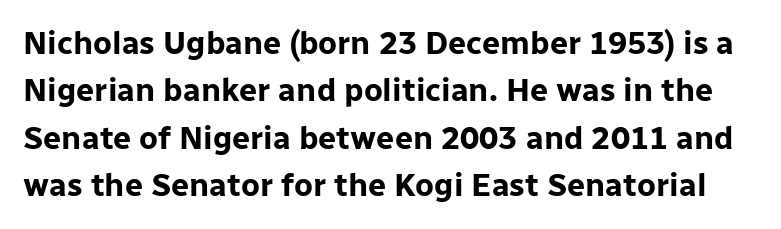
Typographically, this falls in the sans-serif category. The horizontal fit of the characters is conventional and even. The passage shown is typed in a proportional face where columns would drift. The sample has been set heavy, in full bold.
